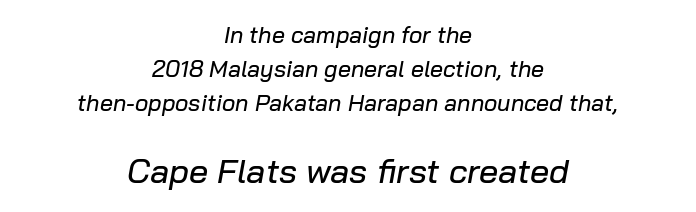
{"italic": "yes", "lean": "right", "slant_degrees": 10, "width": "normal", "stroke_contrast": "low", "x_height": "medium", "monospaced": "no", "underline": "no", "align": "center", "line_spacing": "normal", "line_spacing_ratio": 1.47, "letter_spacing": "normal", "letter_spacing_em": 0.0, "larger_block": "second", "size_ratio": 1.48, "glyph_px": 34}
